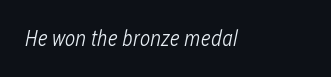
The image shows 22 px text type, italic (leaning right); set normal letter spacing, not underlined.
